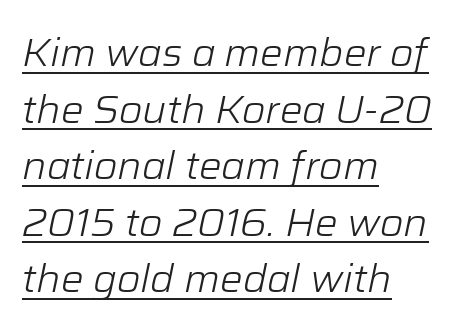
{"italic": "yes", "lean": "right", "slant_degrees": 12, "bold": "no", "weight": "light", "width": "normal", "stroke_contrast": "low", "x_height": "medium", "monospaced": "no", "underline": "yes", "align": "left", "line_spacing": "normal", "line_spacing_ratio": 1.49, "letter_spacing": "normal", "letter_spacing_em": 0.0, "glyph_px": 38}
